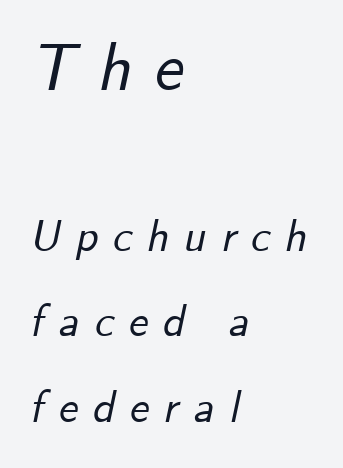
The words here are not underlined. The block sitting higher on the canvas is the one with enlarged characters. Spacing between characters has been opened up far beyond the box default. You could not count columns in this text — the font is proportionally spaced. Widely set lines give the paragraph a tall, airy silhouette. Line starts are locked; line ends wander.
